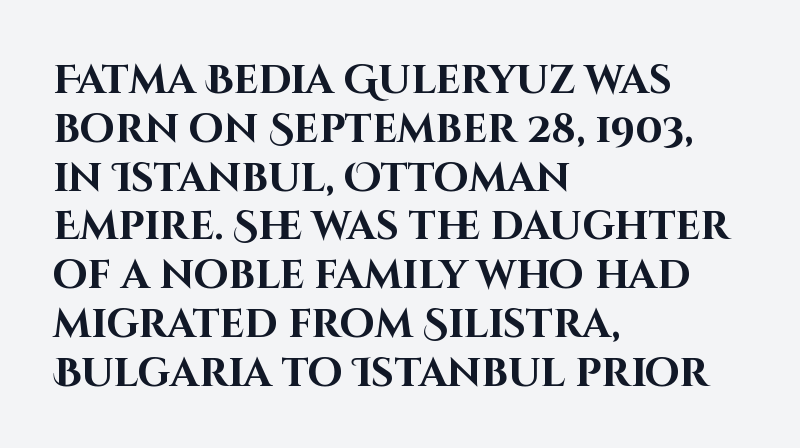
{"serif": "no", "italic": "no", "bold": "yes", "weight": "bold", "width": "normal", "stroke_contrast": "high", "x_height": "large", "monospaced": "no", "underline": "no", "align": "left", "line_spacing_ratio": 1.22, "letter_spacing": "normal", "letter_spacing_em": 0.0, "glyph_px": 40}
